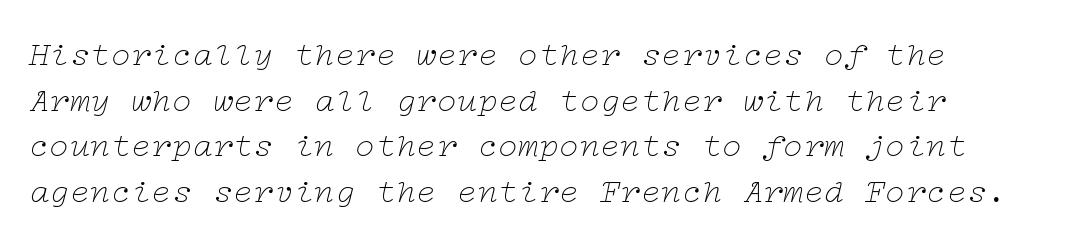
The image shows 34 px thin, wide serif type, italic (leaning right); set normal line spacing (1.34x), normal letter spacing, not underlined; low stroke contrast and a medium x-height.
